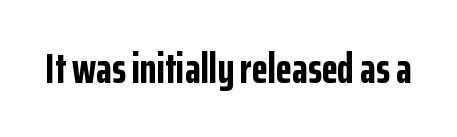
{"serif": "no", "italic": "no", "bold": "yes", "weight": "bold", "width": "condensed", "stroke_contrast": "low", "x_height": "medium", "monospaced": "no", "underline": "no", "letter_spacing": "normal", "letter_spacing_em": 0.0, "glyph_px": 42}
